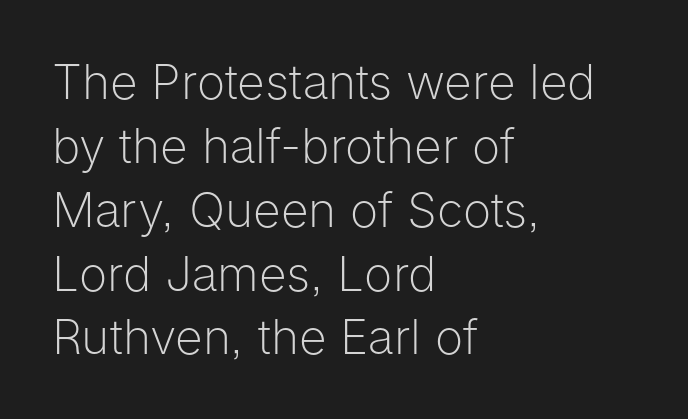
Q: Is the text bold? A: No.
Q: Is the text italic (slanted)? A: No, it is upright.
Q: Is the typeface a serif or a sans-serif typeface? A: Sans-serif.
Q: Is the text underlined? A: No.
Q: How is the paragraph aligned? A: Left-aligned.
Q: Is the spacing between letters normal or unusually wide? A: Normal.
Q: Is the spacing between lines tight, normal or loose? A: Normal.
Q: Width (condensed, normal, or wide)? A: Normal.
Q: Stroke contrast? A: Low.
Q: x-height? A: Medium.
Q: Monospaced? A: No.
